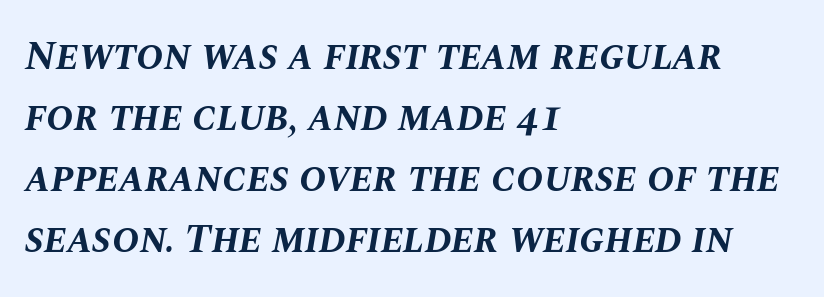
Q: Is the text bold? A: Yes.
Q: Is the text italic (slanted)? A: Yes, it leans right by about 10 degrees.
Q: Is the text underlined? A: No.
Q: How is the paragraph aligned? A: Left-aligned.
Q: Is the spacing between letters normal or unusually wide? A: Normal.
Q: Is the spacing between lines tight, normal or loose? A: Normal.
Q: Width (condensed, normal, or wide)? A: Normal.
Q: Stroke contrast? A: Medium.
Q: x-height? A: Large.
Q: Monospaced? A: No.
